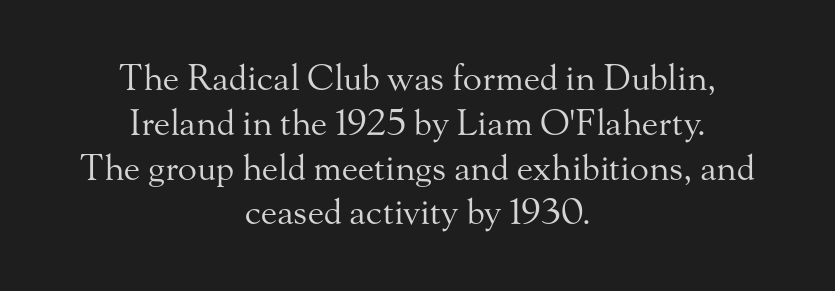
Is this a heavy cut? Hardly; it is regular or lighter. The passage is arranged like a title page — every line centered. Tracking here is standard; glyphs follow each other at the usual distance. The passage shown is typed in a proportional face where columns would drift. Bare-footed words on every line.
